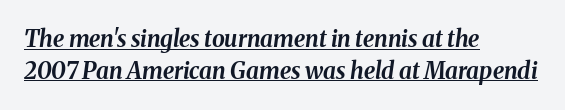
One-word summary of the alignment: left. Is there much room between lines? A standard amount, neither cramped nor airy. The passage shown is emphatically bold. Honestly, the underline is the first thing you notice here. The face used here has a pronounced slope to its letters. The tracking reads as untouched default to a designer's eye.
